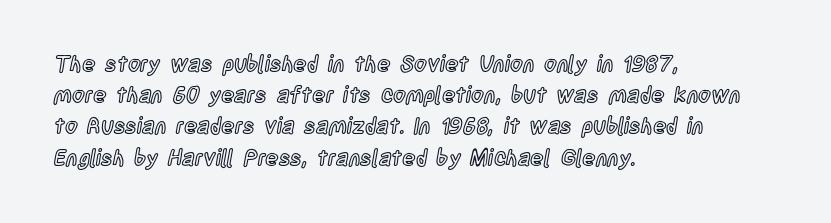
You could call the tracking neutral — neither tight nor loose. Descenders hang freely into open space. Vertical spacing — default. The compositor pushed each line to the left boundary.
